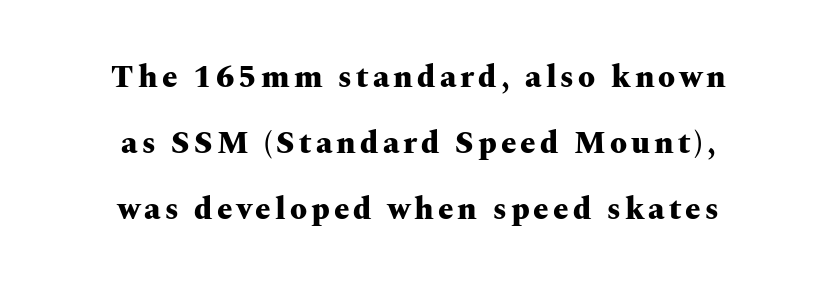
{"serif": "yes", "italic": "no", "bold": "yes", "weight": "heavy", "width": "wide", "stroke_contrast": "medium", "x_height": "medium", "monospaced": "no", "underline": "no", "align": "center", "line_spacing": "loose", "line_spacing_ratio": 2.13, "glyph_px": 31}
